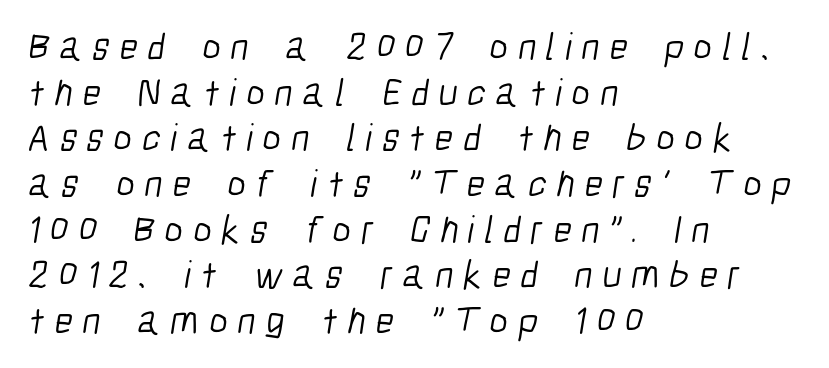
The image shows 39 px light, condensed sans-serif type; set left-aligned, line spacing 1.17x, unusually wide letter spacing (+0.25 em), not underlined; low stroke contrast and a medium x-height.
